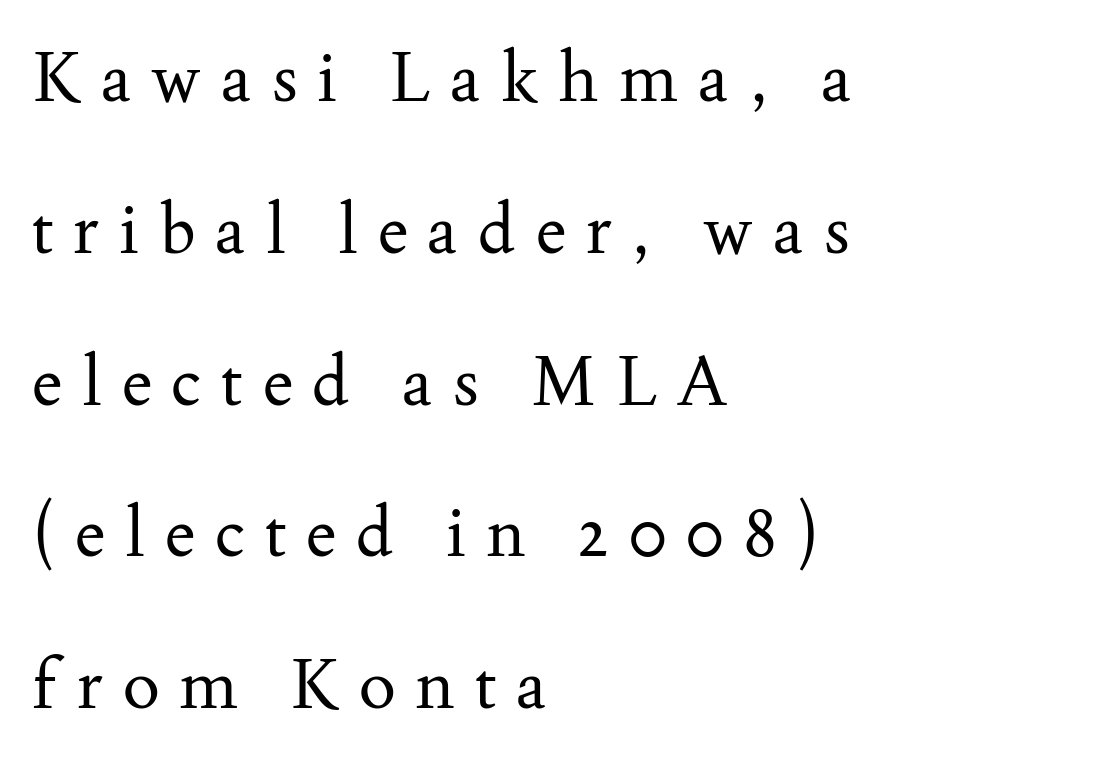
Q: Is the text bold? A: No.
Q: Is the text italic (slanted)? A: No, it is upright.
Q: Is the typeface a serif or a sans-serif typeface? A: Serif.
Q: Is the text underlined? A: No.
Q: How is the paragraph aligned? A: Left-aligned.
Q: Is the spacing between letters normal or unusually wide? A: Unusually wide.
Q: Is the spacing between lines tight, normal or loose? A: Loose.
Q: Width (condensed, normal, or wide)? A: Normal.
Q: Stroke contrast? A: Medium.
Q: x-height? A: Small.
Q: Monospaced? A: No.
